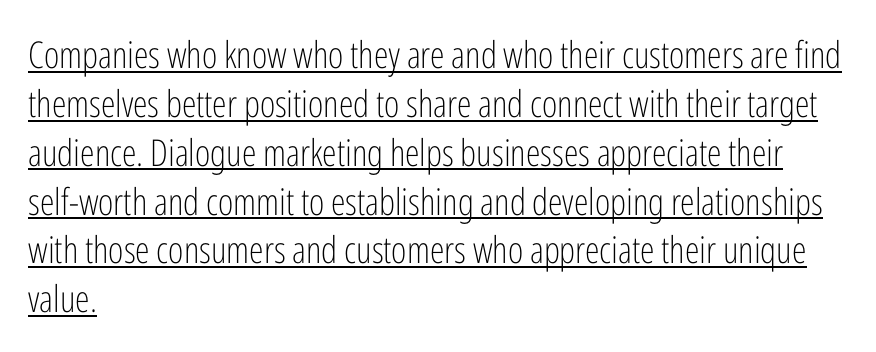
The image shows 37 px light, condensed sans-serif type, upright; set left-aligned, normal line spacing (1.32x), normal letter spacing, underlined; low stroke contrast and a medium x-height.
